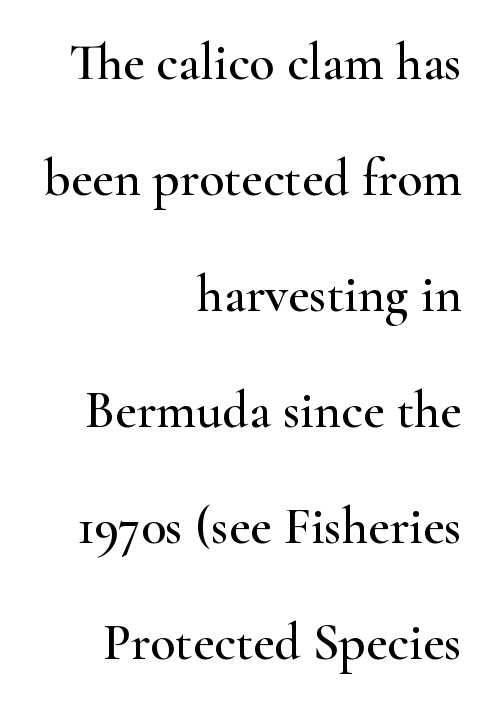
Character widths vary here, with narrow letters taking less room than wide ones. The glyphs are unaccompanied by any horizontal stroke below them. Quick note: interline space is abundant. Visually the block forms a straight wall on the right and a jagged coastline on the left.
